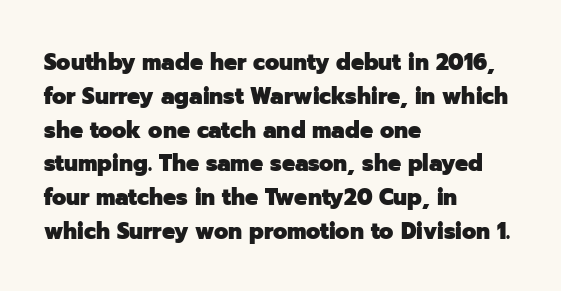
The image shows 23 px bold type, upright; set left-aligned, normal line spacing (1.47x), normal letter spacing, not underlined.
